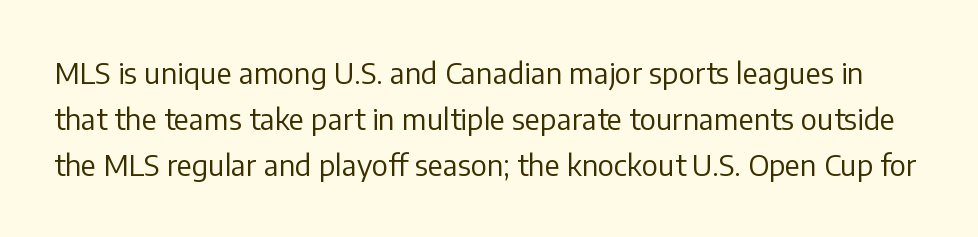
The image shows 29 px regular-weight sans-serif type, upright; set normal line spacing (1.58x), normal letter spacing, not underlined; low stroke contrast and a medium x-height.
